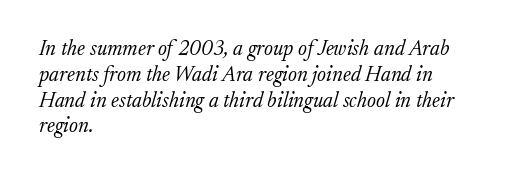
Characters are canted at an angle relative to the baseline's perpendicular. Each row of text sits above clean, open space. Weight: not bold — regular or lighter. Look at the tracking — it's just the regular setting, nothing added.
